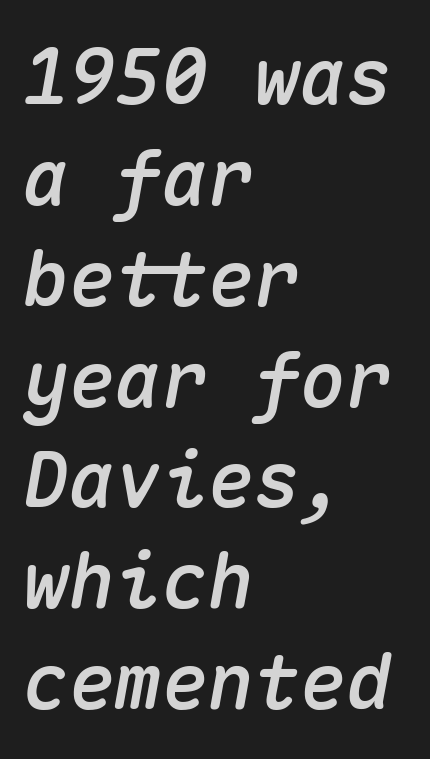
Q: Is the text italic (slanted)? A: Yes, it leans right by about 10 degrees.
Q: Is the text underlined? A: No.
Q: How is the paragraph aligned? A: Left-aligned.
Q: Is the spacing between letters normal or unusually wide? A: Normal.
Q: Is the spacing between lines tight, normal or loose? A: Normal.
Q: Width (condensed, normal, or wide)? A: Normal.
Q: Stroke contrast? A: Medium.
Q: x-height? A: Medium.
Q: Monospaced? A: Yes.
